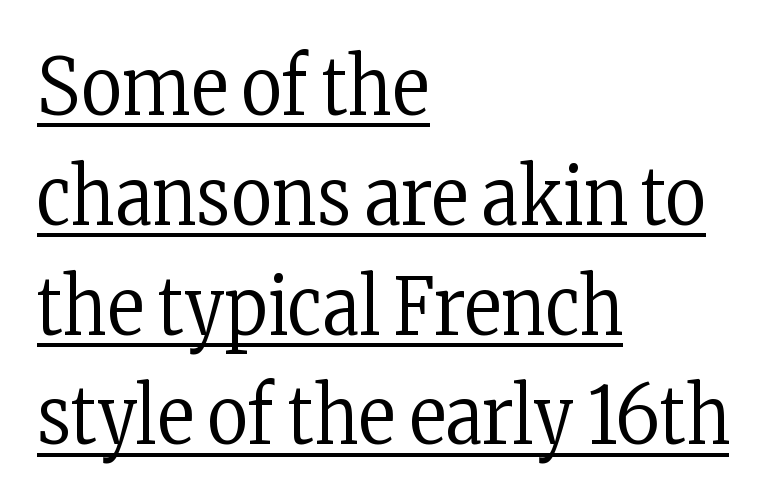
Compared with undecorated copy, this sample adds a rule below the words. One glance says typical: line gaps are just what's usual. Vertical strokes here are truly vertical. Stroke terminals: seriffed.
